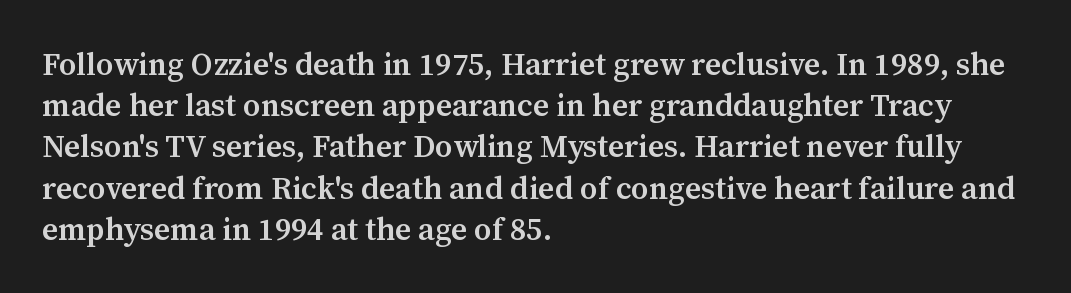
Casual observation: everything's shoved over to the left. The letters sit at their default tracking, neither squeezed nor spread. Unlike italic type, these characters show no tilt at all. Summary of vertical rhythm: regular, with standard interline spacing.
